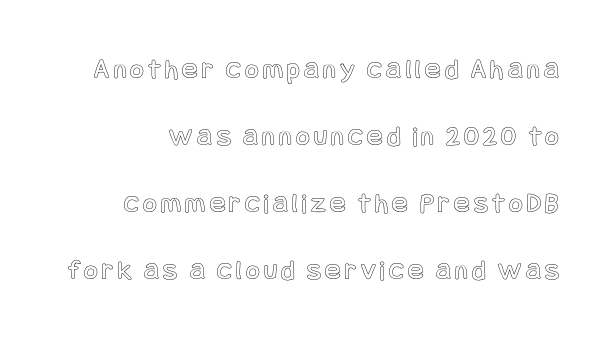
The image shows 29 px condensed type, upright; set loose line spacing (2.31x), not underlined; a large x-height.
